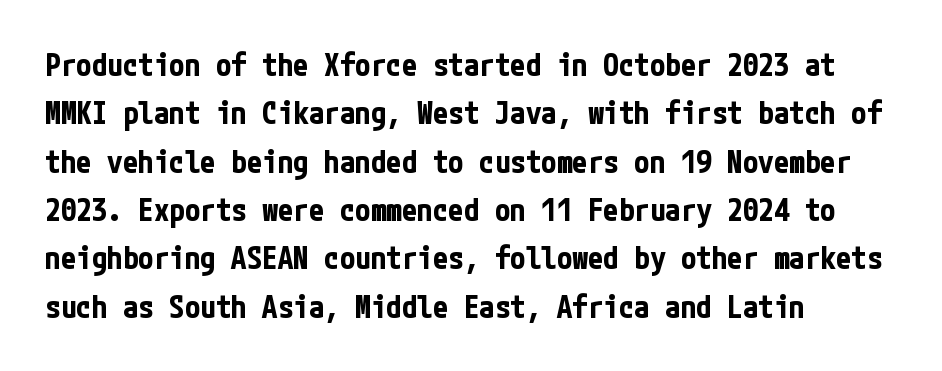
The image shows 31 px bold, condensed sans-serif type, upright; set left-aligned, normal line spacing (1.56x), normal letter spacing, not underlined; low stroke contrast and a medium x-height.
